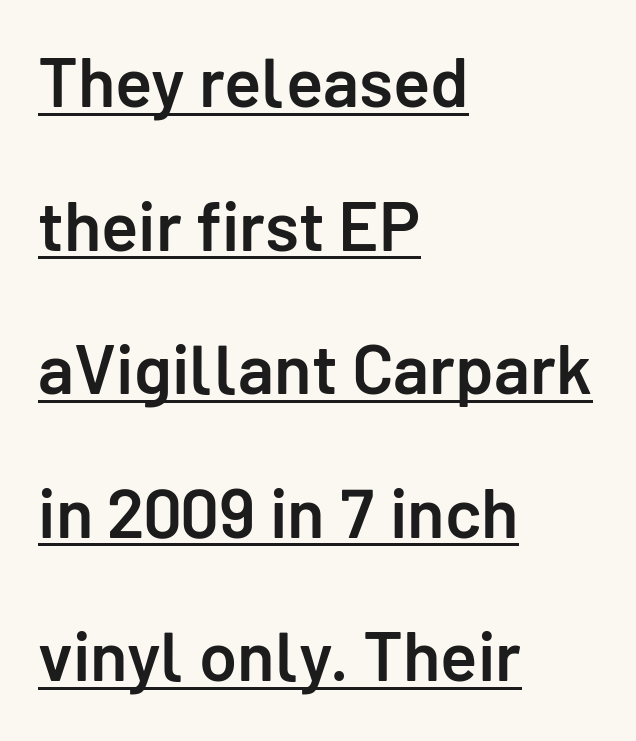
Q: Is the text bold? A: Semi-bold.
Q: Is the text italic (slanted)? A: No, it is upright.
Q: Is the typeface a serif or a sans-serif typeface? A: Sans-serif.
Q: Is the text underlined? A: Yes.
Q: How is the paragraph aligned? A: Left-aligned.
Q: Is the spacing between letters normal or unusually wide? A: Normal.
Q: Is the spacing between lines tight, normal or loose? A: Loose.
Q: Width (condensed, normal, or wide)? A: Normal.
Q: Stroke contrast? A: Low.
Q: x-height? A: Medium.
Q: Monospaced? A: No.
